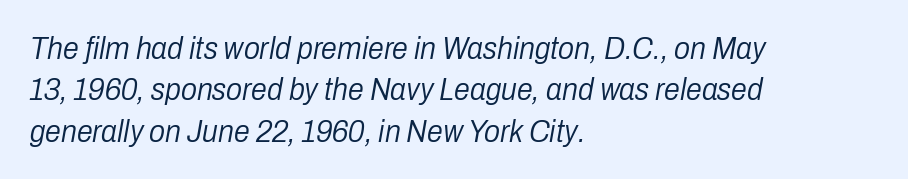
What's the leading like? Ordinary, nothing unusual. Words appear dense and cohesive because spacing is normal. In CSS terms this would be text-align: left. This rendering features lettering with no underline. Designer's note — italics engaged. The rendering uses natural spacing where letterforms have individual widths.
